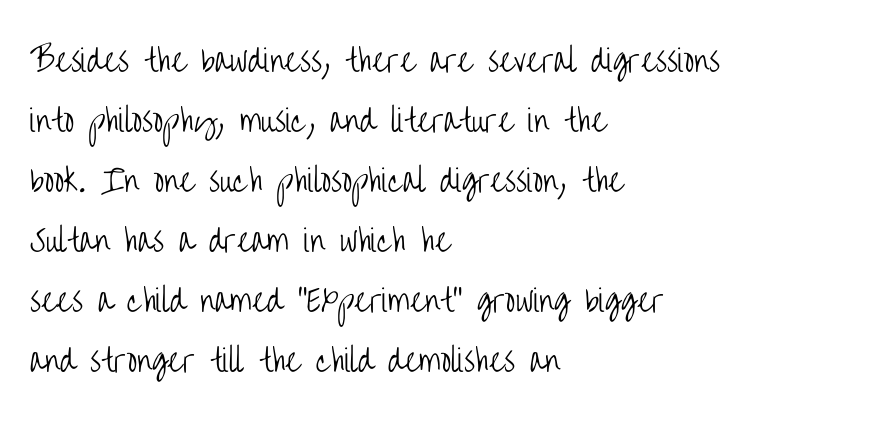
Spacing verdict: proportional, widths tailored to each character. Each stroke keeps to a modest, everyday thickness or less. The paragraph has a hard left edge and a soft right edge. No word sits above an underline. How would I describe the line gaps? Wide and relaxed.
